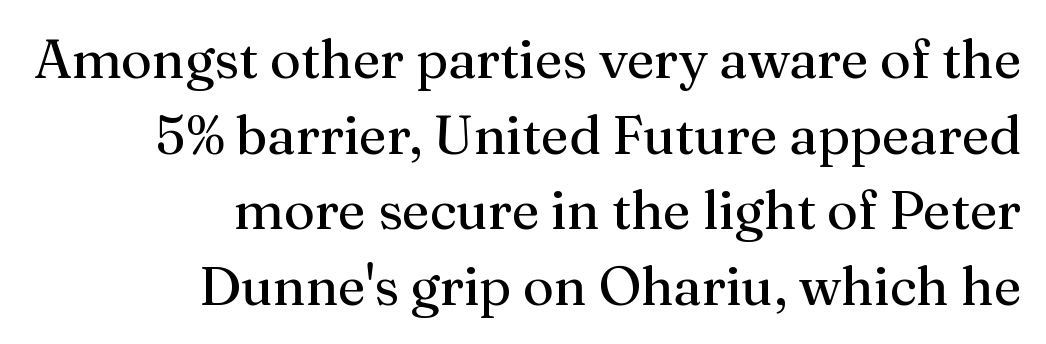
The image shows 54 px regular-weight serif type, upright; set right-aligned, normal line spacing (1.4x), normal letter spacing, not underlined; medium stroke contrast and a medium x-height.
